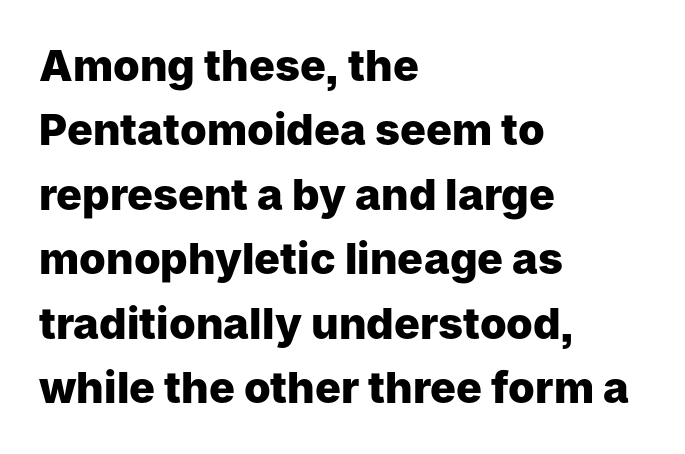
The image shows 43 px heavy sans-serif type, upright; set left-aligned, normal line spacing (1.5x), normal letter spacing, not underlined; low stroke contrast and a medium x-height.
